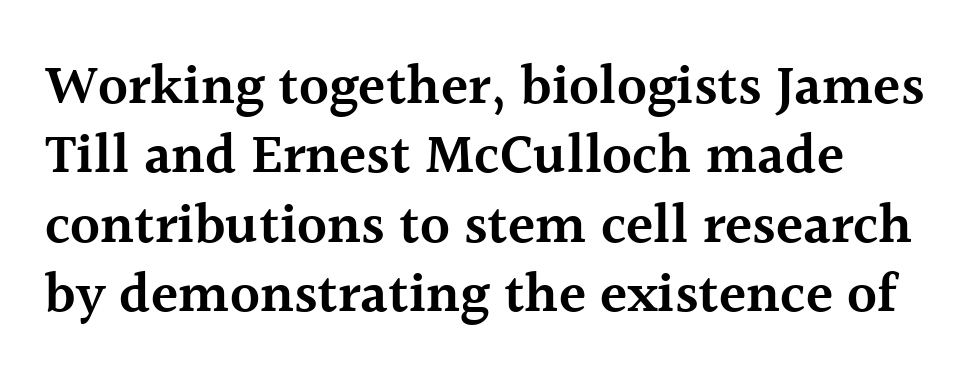
{"serif": "yes", "italic": "no", "bold": "semi", "weight": "semibold", "width": "normal", "x_height": "medium", "monospaced": "no", "underline": "no", "line_spacing_ratio": 1.24, "letter_spacing": "normal", "letter_spacing_em": 0.0, "glyph_px": 56}
